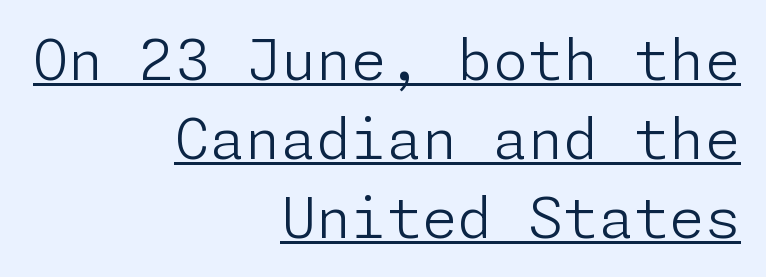
{"serif": "no", "italic": "no", "bold": "no", "weight": "light", "width": "normal", "stroke_contrast": "low", "x_height": "medium", "underline": "yes", "align": "right", "line_spacing": "normal", "line_spacing_ratio": 1.39, "letter_spacing": "normal", "letter_spacing_em": 0.0, "glyph_px": 57}
